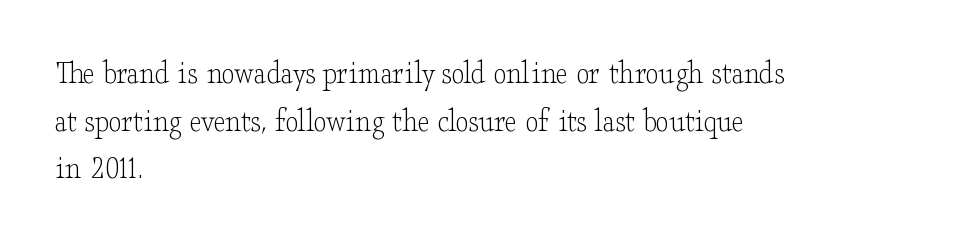
The image shows 33 px light, wide serif type, upright; set left-aligned, normal line spacing (1.44x), normal letter spacing, not underlined; low stroke contrast and a small x-height.
